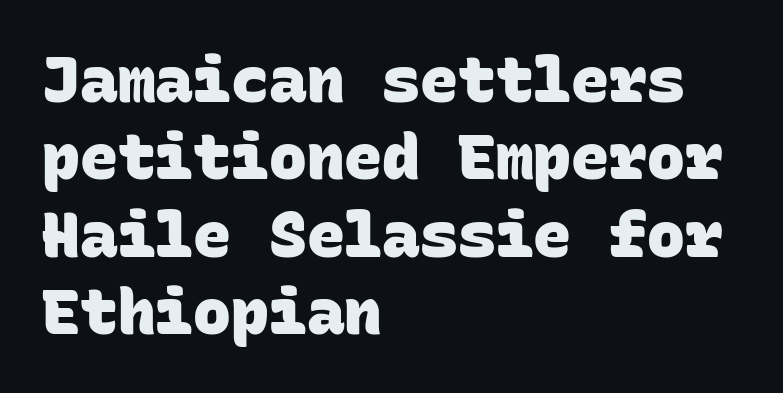
Q: Is the text bold? A: Yes.
Q: Is the typeface a serif or a sans-serif typeface? A: Sans-serif.
Q: Is the text underlined? A: No.
Q: How is the paragraph aligned? A: Left-aligned.
Q: Is the spacing between letters normal or unusually wide? A: Normal.
Q: Width (condensed, normal, or wide)? A: Normal.
Q: Stroke contrast? A: Low.
Q: x-height? A: Large.
Q: Monospaced? A: Yes.
